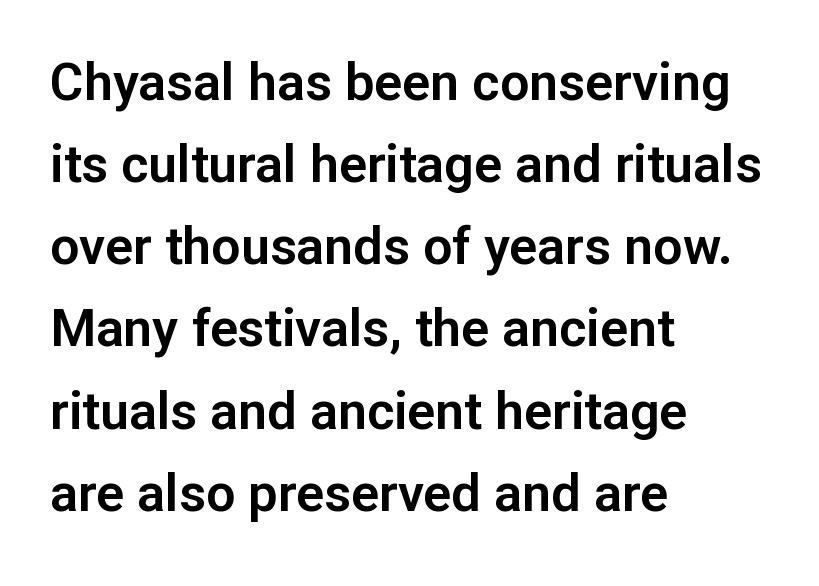
The font family rendered here belongs to the sans-serif group. Looks like regular typesetting: each glyph gets only the width it needs. The typesetter chose a ragged-right arrangement here. Leading matches the norm, producing a regular column. How are the letters spaced? Ordinarily, with no added tracking. Ascenders rise straight up at ninety degrees.
